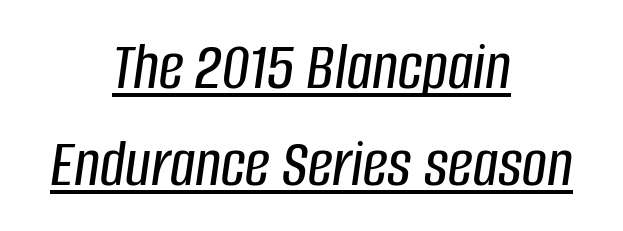
The letters advance in unequal steps, a hallmark of proportional type. The specimen includes a rule beneath the text block's lines. Regarding leading, the lines here are spaced in the standard way. Where is the straight margin? There isn't one; the lines are centered. Compared with ordinary roman type, these characters are visibly tilted. No extra tracking has been applied to these lines.
